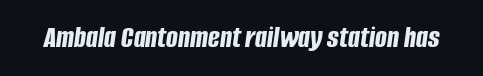
{"italic": "yes", "lean": "right", "slant_degrees": 8, "bold": "yes", "weight": "bold", "width": "condensed", "stroke_contrast": "low", "x_height": "large", "monospaced": "no", "underline": "no", "letter_spacing": "normal", "letter_spacing_em": 0.0, "glyph_px": 31}
